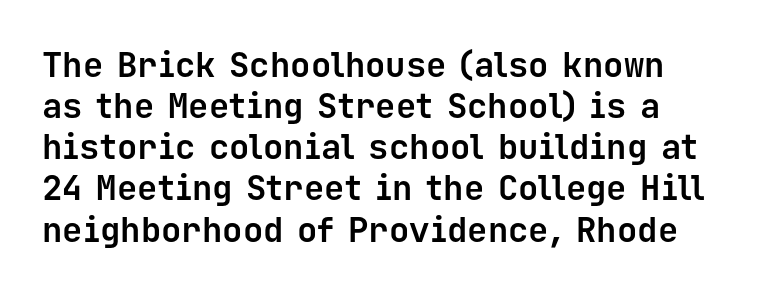
{"serif": "no", "italic": "no", "bold": "yes", "weight": "bold", "width": "normal", "stroke_contrast": "low", "x_height": "medium", "monospaced": "yes", "underline": "no", "line_spacing_ratio": 1.21, "letter_spacing": "normal", "letter_spacing_em": 0.0, "glyph_px": 34}
